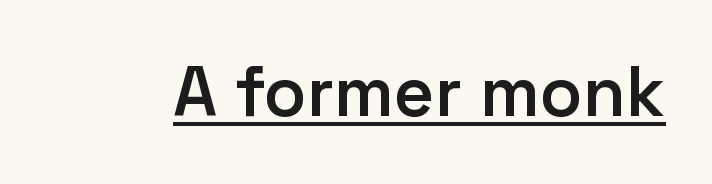
The image shows 70 px semibold sans-serif type, upright; set normal letter spacing, underlined; low stroke contrast and a medium x-height.
